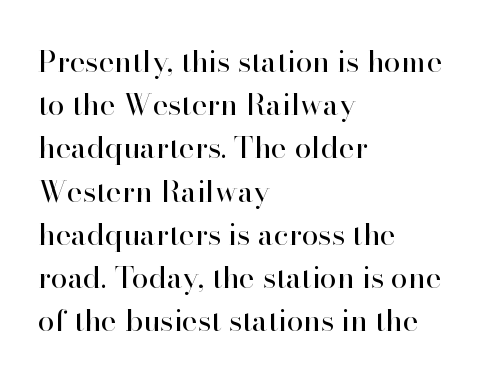
The image shows 30 px regular-weight serif type, upright; set left-aligned, normal line spacing (1.44x), normal letter spacing, not underlined; high stroke contrast and a small x-height.
